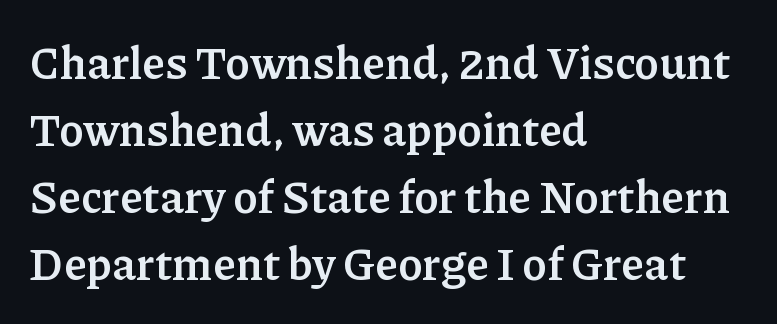
Q: Is the text bold? A: Yes.
Q: Is the text italic (slanted)? A: No, it is upright.
Q: Is the typeface a serif or a sans-serif typeface? A: Serif.
Q: Is the text underlined? A: No.
Q: How is the paragraph aligned? A: Left-aligned.
Q: Is the spacing between letters normal or unusually wide? A: Normal.
Q: Is the spacing between lines tight, normal or loose? A: Normal.
Q: Width (condensed, normal, or wide)? A: Normal.
Q: Stroke contrast? A: Low.
Q: x-height? A: Medium.
Q: Monospaced? A: No.
